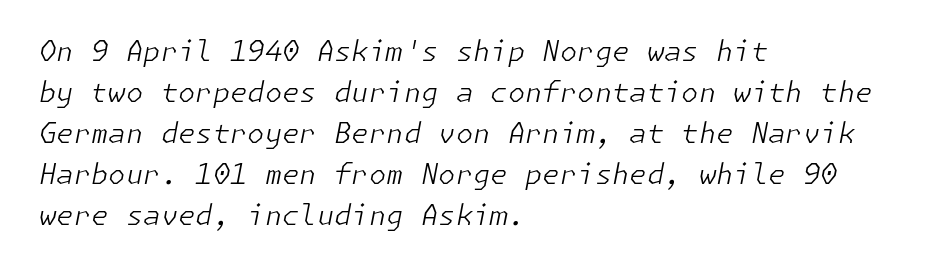
The image shows 28 px light type, italic (leaning right); set left-aligned, normal line spacing (1.46x), normal letter spacing, not underlined; low stroke contrast and a medium x-height.
